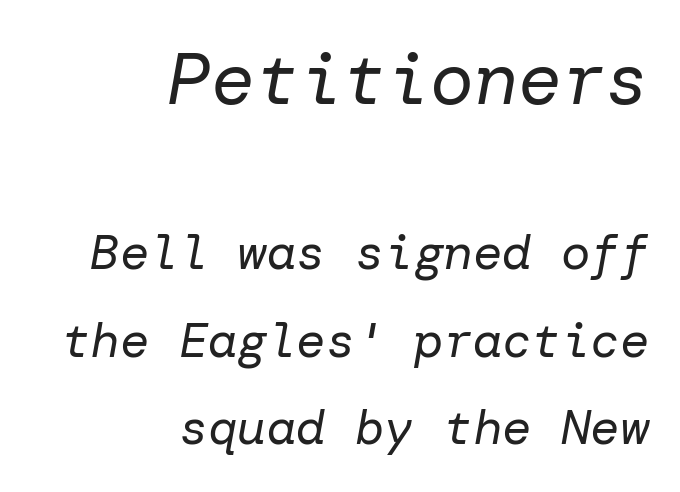
Honestly, the letter spacing is just normal — you wouldn't notice it. A quiet, ordinary-to-light weight characterises the typeface. The text block is weighted toward the right margin, trailing off unevenly leftward. The string is rendered with underlining switched off. Does the lettering tilt? It does — this is italic.
